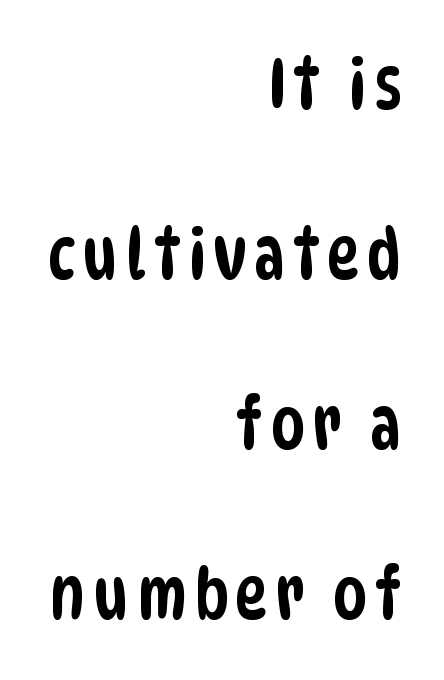
Underlining? Definitely not there. Note: no serifs on the glyphs. Which margin do the lines hug? The right one — the left edge is uneven. Think of a printed novel: that variable character pitch is what you see here. Is there much room between lines? Yes — plenty of vertical air separates them.
